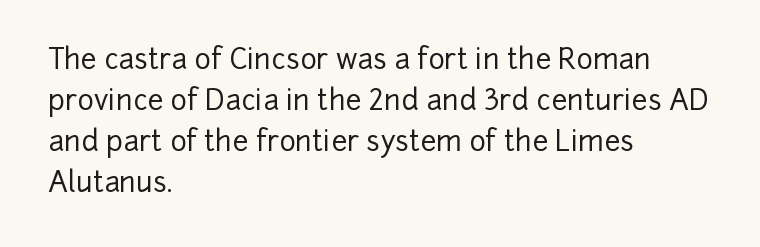
Q: Is the text italic (slanted)? A: No, it is upright.
Q: Is the typeface a serif or a sans-serif typeface? A: Sans-serif.
Q: Is the text underlined? A: No.
Q: How is the paragraph aligned? A: Left-aligned.
Q: Is the spacing between letters normal or unusually wide? A: Normal.
Q: Is the spacing between lines tight, normal or loose? A: Normal.
Q: Width (condensed, normal, or wide)? A: Normal.
Q: Stroke contrast? A: Low.
Q: x-height? A: Medium.
Q: Monospaced? A: No.
